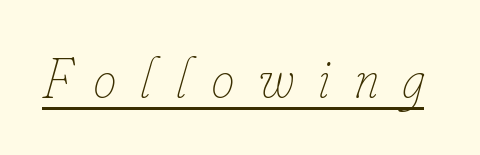
Nothing heavy about these letters — not bold at all. This rendering widens character spacing well past its baseline value. The letters advance in unequal steps, a hallmark of proportional type. A continuous stroke trails under the words, as in a hyperlink.
